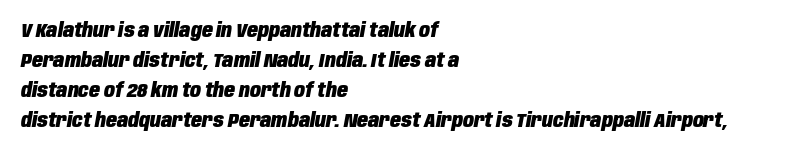
{"italic": "yes", "lean": "right", "slant_degrees": 10, "bold": "yes", "underline": "no", "align": "left", "line_spacing": "normal", "line_spacing_ratio": 1.5, "letter_spacing": "normal", "letter_spacing_em": 0.0, "glyph_px": 20}
